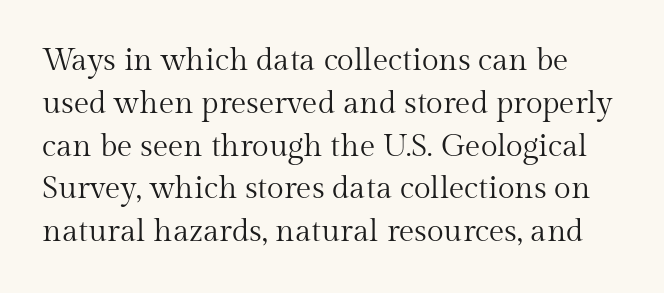
The image shows 31 px regular-weight serif type, upright; set normal line spacing (1.38x), normal letter spacing, not underlined; medium stroke contrast and a medium x-height.
